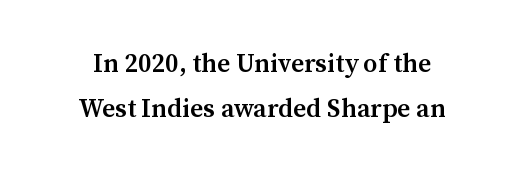
Reading down the block, each line starts at a different indent, mirrored at its end. Each glyph is drawn with semibold strokes, heavier than normal yet not fully bold. Unmarked baselines from the first word to the last. If you drew a line through each stem, it would be perfectly vertical. Look at the tracking — it's just the regular setting, nothing added.
